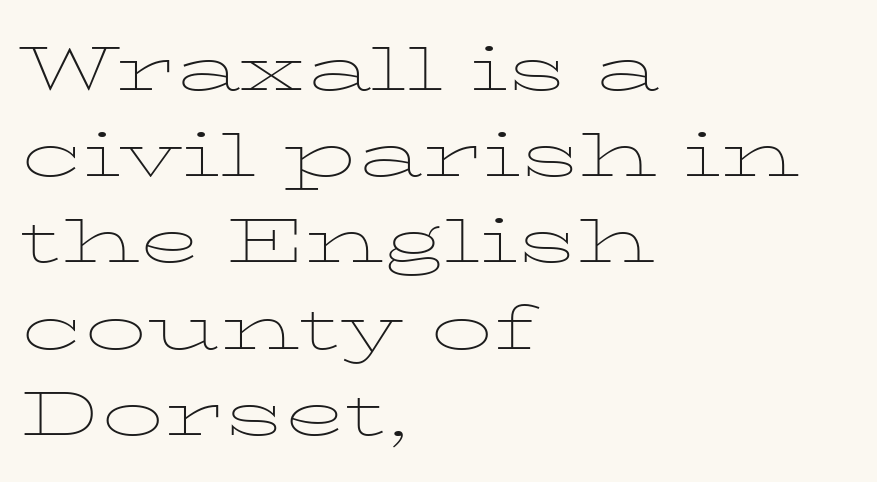
{"serif": "yes", "italic": "no", "bold": "no", "weight": "thin", "width": "wide", "stroke_contrast": "low", "x_height": "medium", "monospaced": "no", "underline": "no", "align": "left", "line_spacing": "normal", "line_spacing_ratio": 1.39, "letter_spacing": "normal", "letter_spacing_em": 0.0, "glyph_px": 62}
